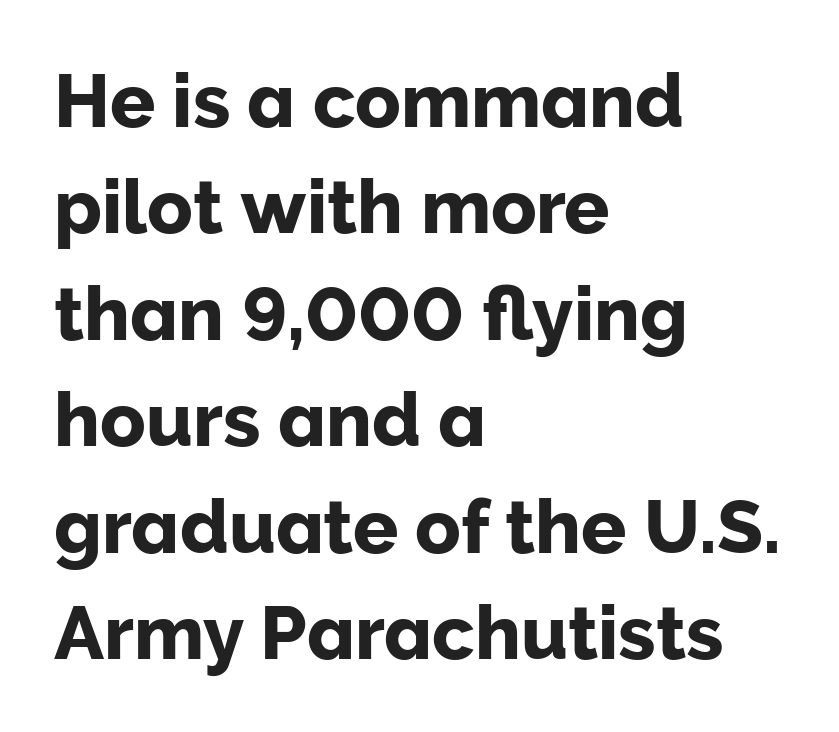
Q: Is the text italic (slanted)? A: No, it is upright.
Q: Is the typeface a serif or a sans-serif typeface? A: Sans-serif.
Q: Is the text underlined? A: No.
Q: How is the paragraph aligned? A: Left-aligned.
Q: Is the spacing between letters normal or unusually wide? A: Normal.
Q: Is the spacing between lines tight, normal or loose? A: Normal.
Q: Width (condensed, normal, or wide)? A: Normal.
Q: Stroke contrast? A: Low.
Q: x-height? A: Medium.
Q: Monospaced? A: No.
